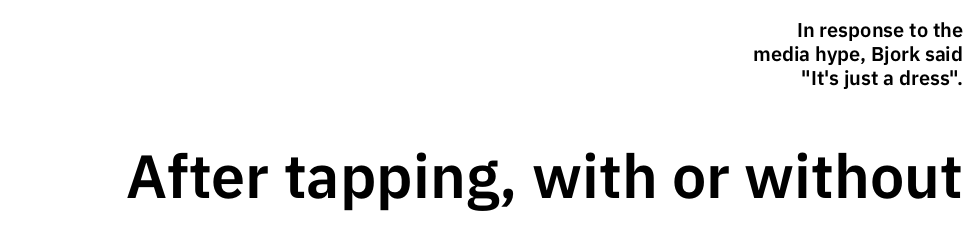
The image shows 61 px sans-serif type, upright; set right-aligned, line spacing 1.21x, normal letter spacing, not underlined; the second (bottom) block is 3.05x larger; low stroke contrast and a medium x-height.
